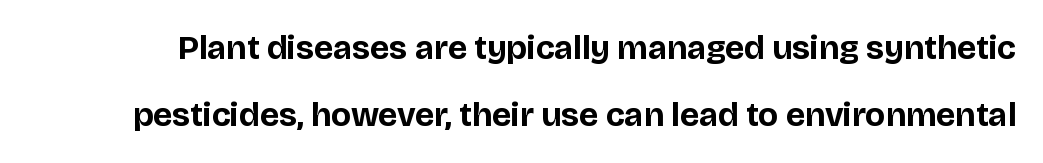
The image shows 34 px bold sans-serif type, upright; set loose line spacing (1.97x), normal letter spacing, not underlined; low stroke contrast and a large x-height.
